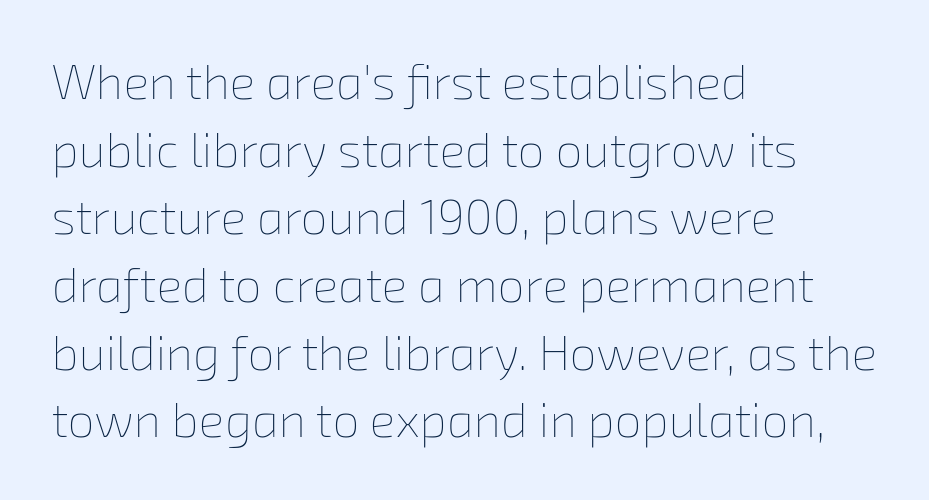
{"bold": "no", "weight": "thin", "width": "normal", "stroke_contrast": "low", "x_height": "medium", "monospaced": "no", "underline": "no", "align": "left", "line_spacing": "normal", "line_spacing_ratio": 1.41, "letter_spacing": "normal", "letter_spacing_em": 0.0, "glyph_px": 48}
